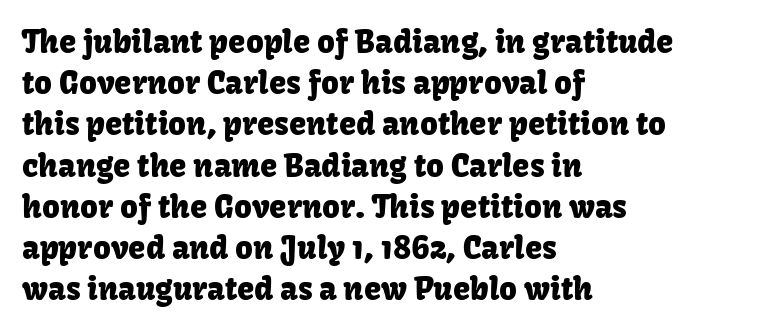
Q: Is the text italic (slanted)? A: No, it is upright.
Q: Is the typeface a serif or a sans-serif typeface? A: Sans-serif.
Q: Is the text underlined? A: No.
Q: How is the paragraph aligned? A: Left-aligned.
Q: Is the spacing between letters normal or unusually wide? A: Normal.
Q: Is the spacing between lines tight, normal or loose? A: Normal.
Q: Width (condensed, normal, or wide)? A: Normal.
Q: Stroke contrast? A: Low.
Q: x-height? A: Medium.
Q: Monospaced? A: No.
